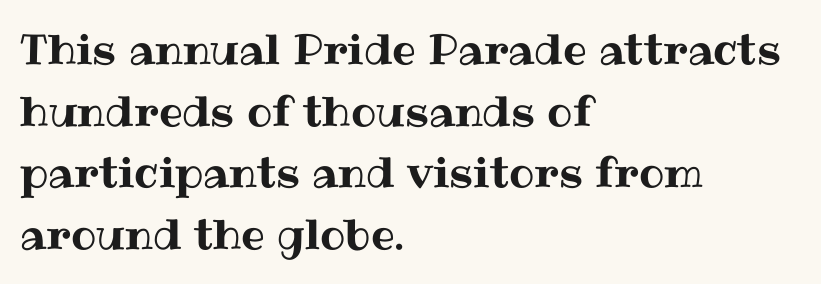
The lettering holds an erect, upright posture throughout. Caption: multi-line text, flush left, ragged right. The rendering uses natural spacing where letterforms have individual widths. Descenders are the only things crossing below the line. A normal amount of white space separates one row of letters from the next. The letters sit at their default tracking, neither squeezed nor spread.
